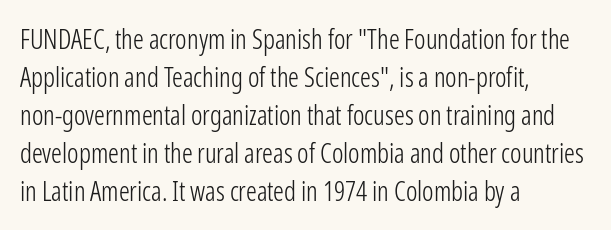
The designer left line spacing at the default. A classic flush-left, rag-right setting is used for this passage. The font sits on the lighter half of the weight spectrum, regular included. The letters stand straight up with perfectly vertical stems. No word sits above an underline.
